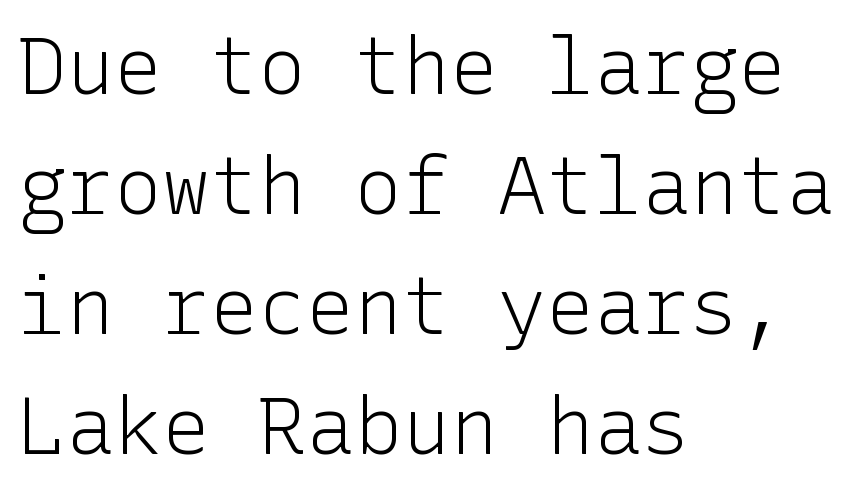
Q: Is the text bold? A: No.
Q: Is the text italic (slanted)? A: No, it is upright.
Q: Is the typeface a serif or a sans-serif typeface? A: Sans-serif.
Q: Is the text underlined? A: No.
Q: How is the paragraph aligned? A: Left-aligned.
Q: Is the spacing between letters normal or unusually wide? A: Normal.
Q: Is the spacing between lines tight, normal or loose? A: Normal.
Q: Width (condensed, normal, or wide)? A: Normal.
Q: Stroke contrast? A: Low.
Q: x-height? A: Medium.
